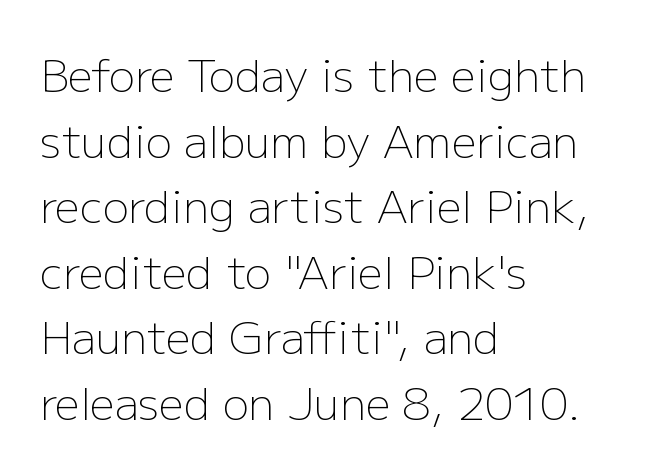
{"serif": "no", "italic": "no", "bold": "no", "weight": "light", "width": "normal", "stroke_contrast": "low", "x_height": "medium", "monospaced": "no", "underline": "no", "align": "left", "line_spacing": "normal", "line_spacing_ratio": 1.49, "letter_spacing": "normal", "letter_spacing_em": 0.0, "glyph_px": 44}
